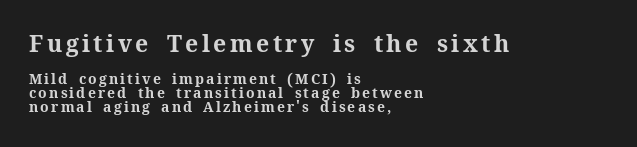
Which chunk is bigger? The first one — the top block dwarfs the bottom. Every letter is thick-stroked: bold, no question. Posture: vertical. The space between consecutive lines is stingy. Bare-footed words on every line.
